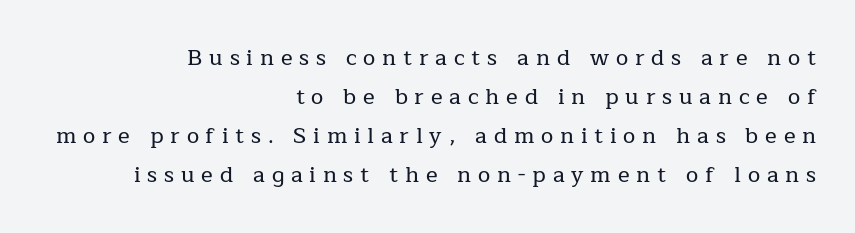
Q: Is the text italic (slanted)? A: No, it is upright.
Q: Is the text underlined? A: No.
Q: How is the paragraph aligned? A: Right-aligned.
Q: Is the spacing between letters normal or unusually wide? A: Unusually wide.
